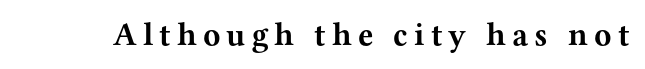
Q: Is the text bold? A: Yes.
Q: Is the text italic (slanted)? A: No, it is upright.
Q: Is the typeface a serif or a sans-serif typeface? A: Serif.
Q: Is the text underlined? A: No.
Q: Width (condensed, normal, or wide)? A: Wide.
Q: Stroke contrast? A: Medium.
Q: x-height? A: Medium.
Q: Monospaced? A: No.
